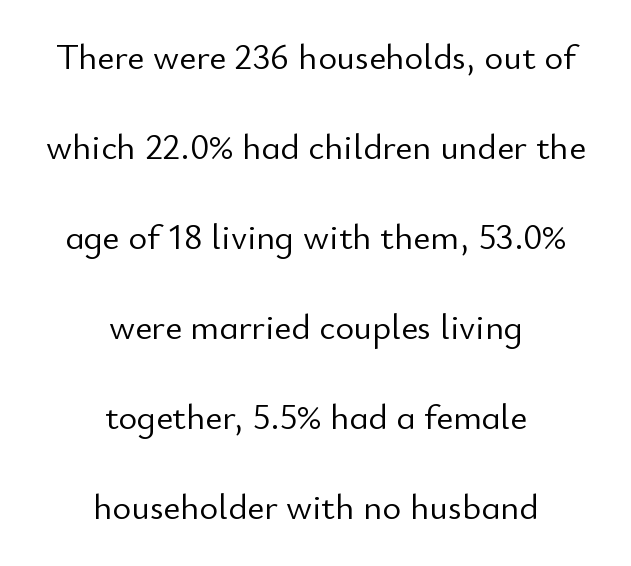
The image shows 36 px light sans-serif type, upright; set centered, loose line spacing (2.5x), normal letter spacing, not underlined; low stroke contrast and a small x-height.
